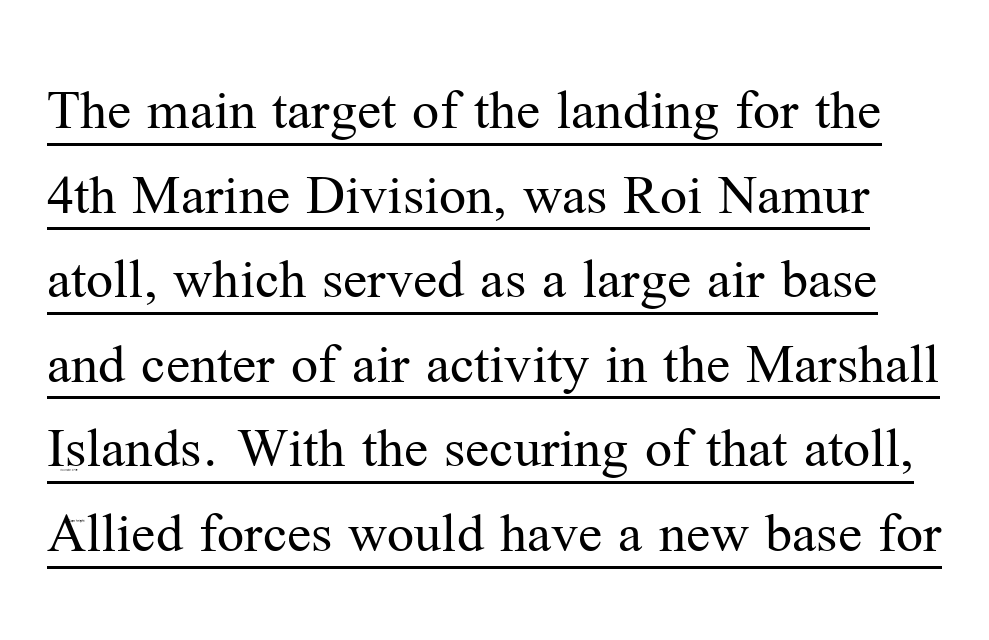
The image shows 60 px regular-weight serif type, upright; set normal line spacing (1.41x), normal letter spacing, underlined; medium stroke contrast and a medium x-height.
